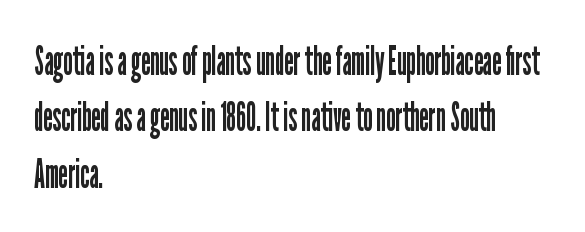
{"serif": "no", "italic": "no", "bold": "no", "weight": "regular", "width": "condensed", "stroke_contrast": "low", "x_height": "medium", "monospaced": "no", "underline": "no", "align": "left", "line_spacing": "normal", "line_spacing_ratio": 1.34, "letter_spacing": "normal", "letter_spacing_em": 0.0, "glyph_px": 42}
